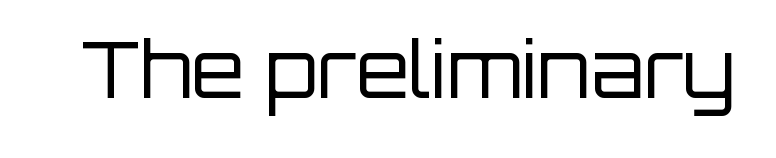
The image shows 77 px regular-weight sans-serif type, upright; set normal letter spacing, not underlined; low stroke contrast and a large x-height.
